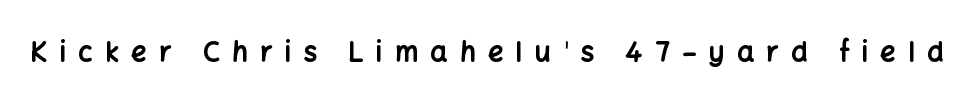
Q: Is the text bold? A: Yes.
Q: Is the text italic (slanted)? A: No, it is upright.
Q: Is the text underlined? A: No.
Q: Is the spacing between letters normal or unusually wide? A: Unusually wide.
